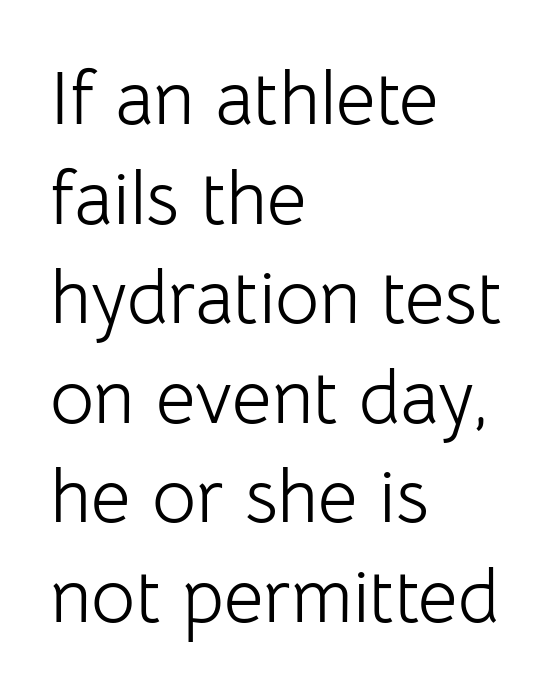
{"serif": "no", "italic": "no", "bold": "no", "weight": "light", "width": "normal", "stroke_contrast": "low", "x_height": "medium", "monospaced": "no", "underline": "no", "align": "left", "line_spacing": "normal", "line_spacing_ratio": 1.31, "letter_spacing": "normal", "letter_spacing_em": 0.0, "glyph_px": 76}
